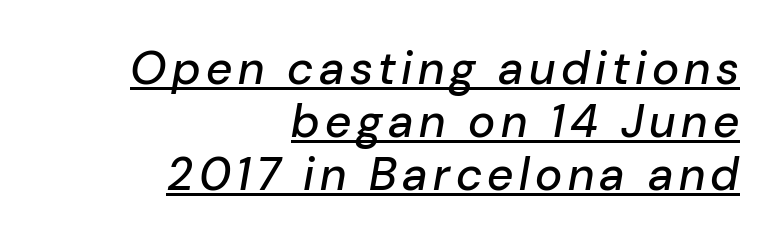
If you drew a ruler down the right edge, every line would touch it. The lines are packed closely together with very little leading. Notice how a bar underscores the lettering throughout. The text carries the slant typical of an italic or oblique font. Spacing verdict: proportional, widths tailored to each character.
